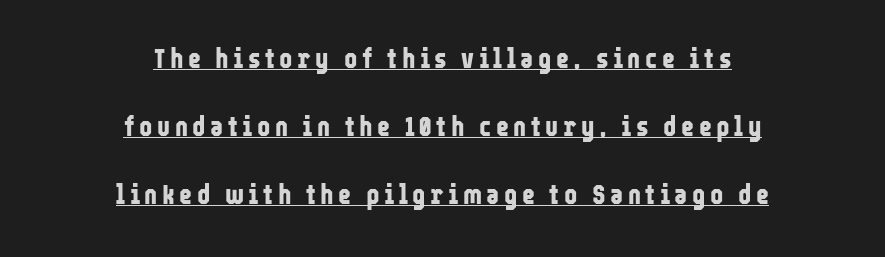
Character widths vary here, with narrow letters taking less room than wide ones. Summary of vertical rhythm: relaxed, with wide interline spacing. This rendering employs a face without finishing strokes, i.e., a sans-serif. The face used here has the dense, thick strokes of a bold. Every character sits straight up, as roman type does.
